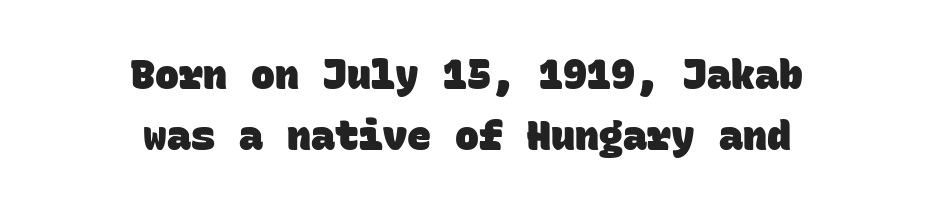
A sans-serif font was chosen for this passage. Fixed-width glyphs throughout — classic coding-font behaviour. Each glyph is drawn with heavy, bold strokes. Here the glyphs are tracked normally, forming tight word shapes.
